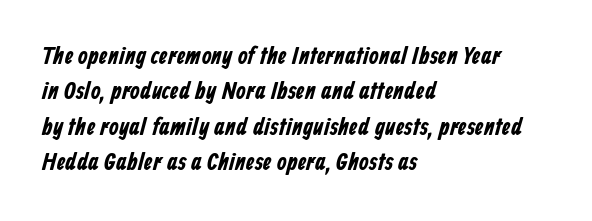
Q: Is the text underlined? A: No.
Q: How is the paragraph aligned? A: Left-aligned.
Q: Is the spacing between letters normal or unusually wide? A: Normal.
Q: Is the spacing between lines tight, normal or loose? A: Normal.
